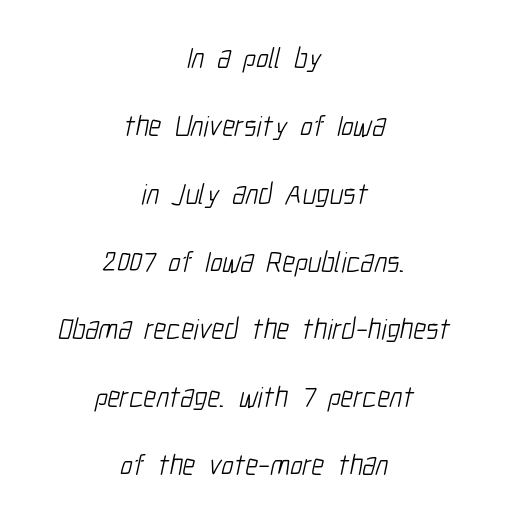
{"serif": "no", "bold": "no", "weight": "light", "width": "condensed", "stroke_contrast": "low", "x_height": "medium", "monospaced": "no", "underline": "no", "align": "center", "line_spacing": "loose", "line_spacing_ratio": 2.34, "letter_spacing": "normal", "letter_spacing_em": 0.0, "glyph_px": 29}
